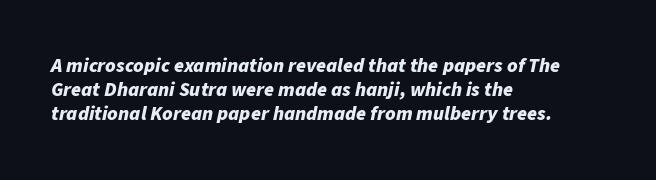
Q: Is the text bold? A: Yes.
Q: Is the text italic (slanted)? A: Yes, it leans right by about 11 degrees.
Q: Is the text underlined? A: No.
Q: How is the paragraph aligned? A: Left-aligned.
Q: Is the spacing between letters normal or unusually wide? A: Normal.
